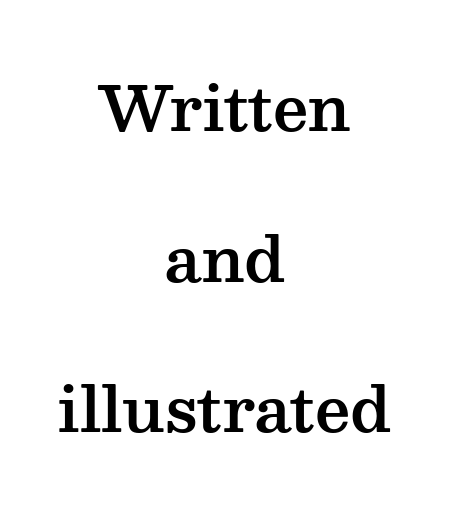
The image shows 62 px wide serif type, upright; set centered, loose line spacing (2.43x), normal letter spacing, not underlined; medium stroke contrast and a medium x-height.
